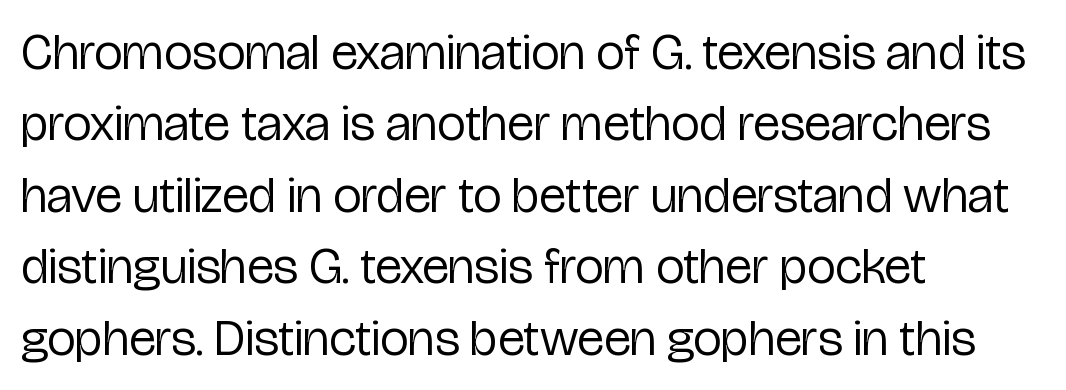
Is this a fixed-width face? No — the glyphs have proportional, varying widths. The line-height multiplier appears to be the usual default. Caption: multi-line text, flush left, ragged right. Unbolded letterforms with no extra heft. I'd call this a sans setting — the letters go barefoot. In terms of letterspacing, this is plain default setting.
